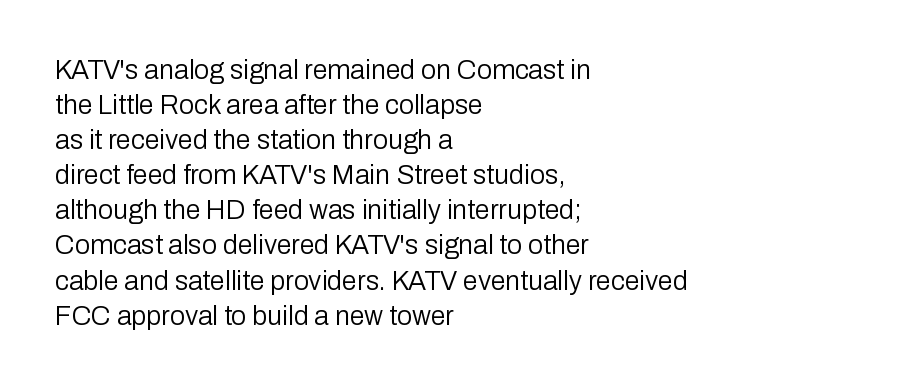
Q: Is the text bold? A: No.
Q: Is the text italic (slanted)? A: No, it is upright.
Q: Is the text underlined? A: No.
Q: How is the paragraph aligned? A: Left-aligned.
Q: Is the spacing between letters normal or unusually wide? A: Normal.
Q: Is the spacing between lines tight, normal or loose? A: Normal.
